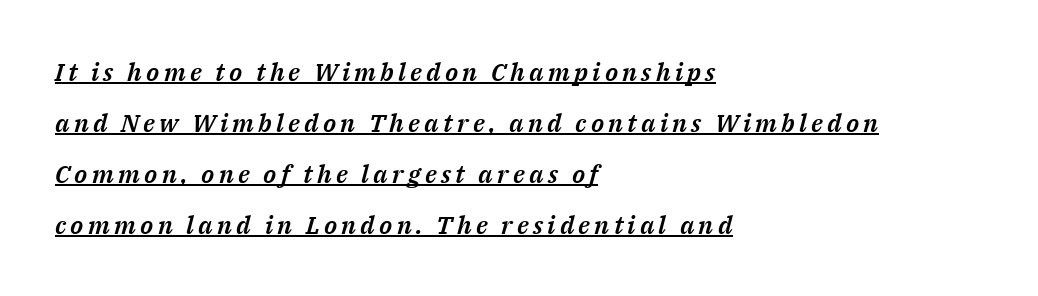
{"italic": "yes", "lean": "right", "slant_degrees": 14, "underline": "yes", "align": "left", "line_spacing": "loose", "line_spacing_ratio": 2.04, "glyph_px": 25}
